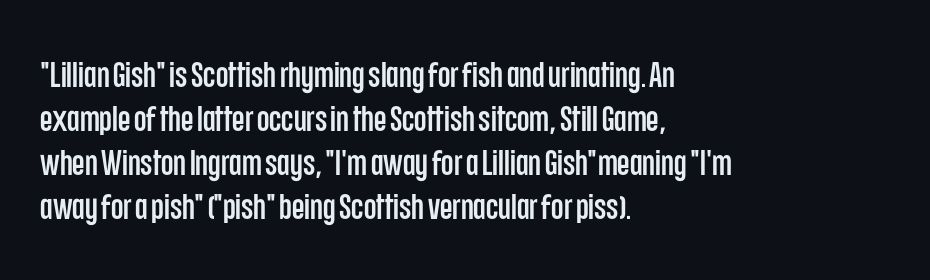
Think of a printed novel: that variable character pitch is what you see here. The text block is weighted toward the left margin, trailing off unevenly rightward. Type without underlining. Letter spacing: default.
